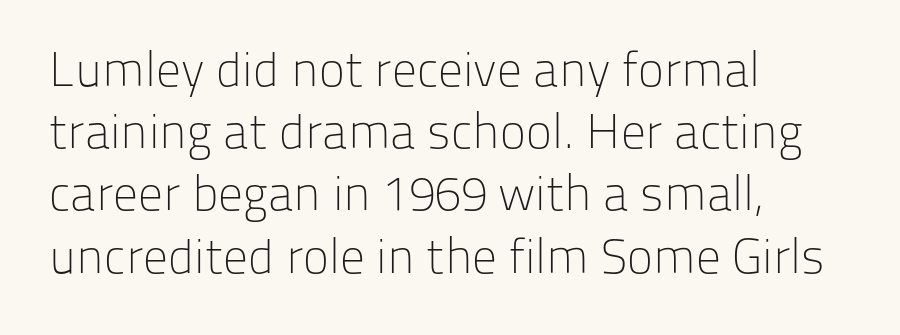
Q: Is the text bold? A: No.
Q: Is the text italic (slanted)? A: No, it is upright.
Q: Is the typeface a serif or a sans-serif typeface? A: Sans-serif.
Q: Is the text underlined? A: No.
Q: How is the paragraph aligned? A: Left-aligned.
Q: Is the spacing between letters normal or unusually wide? A: Normal.
Q: Is the spacing between lines tight, normal or loose? A: Normal.
Q: Width (condensed, normal, or wide)? A: Normal.
Q: Stroke contrast? A: Low.
Q: x-height? A: Medium.
Q: Monospaced? A: No.
